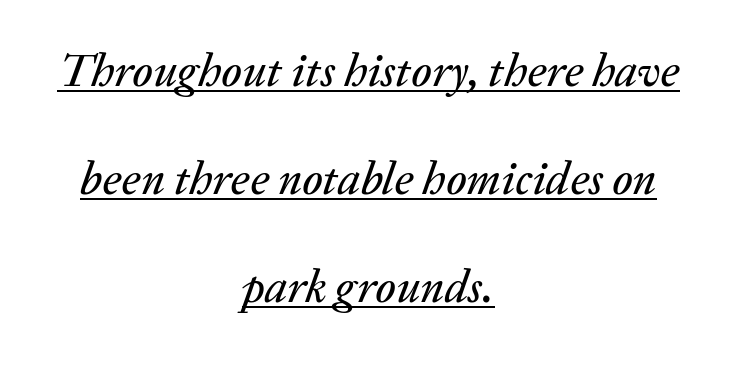
Quick note: interline space is abundant. You can tell it's italic because the verticals aren't actually vertical. The text block is weighted toward neither margin, spreading evenly from the middle. Glyph-to-glyph distance matches everyday printed text.
